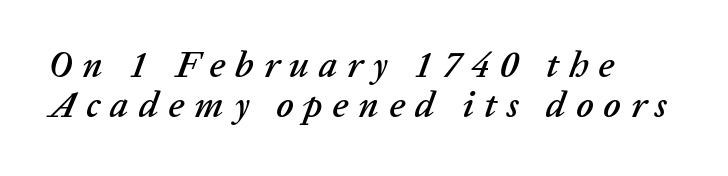
{"italic": "yes", "lean": "right", "slant_degrees": 20, "width": "normal", "stroke_contrast": "low", "x_height": "medium", "monospaced": "no", "underline": "no", "align": "left", "line_spacing": "tight", "line_spacing_ratio": 1.08, "letter_spacing": "wide", "letter_spacing_em": 0.27, "glyph_px": 37}
